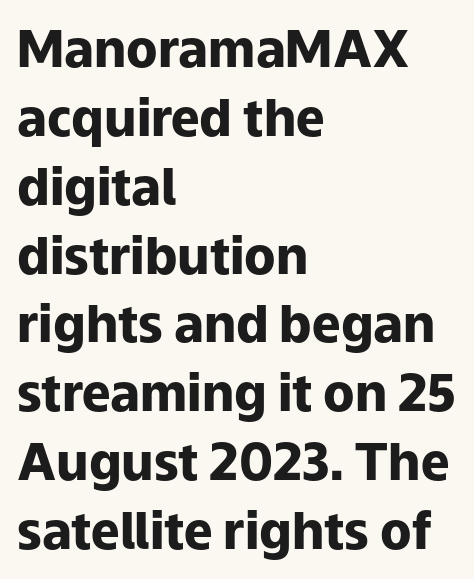
Q: Is the text bold? A: Yes.
Q: Is the text italic (slanted)? A: No, it is upright.
Q: Is the typeface a serif or a sans-serif typeface? A: Sans-serif.
Q: Is the text underlined? A: No.
Q: How is the paragraph aligned? A: Left-aligned.
Q: Is the spacing between letters normal or unusually wide? A: Normal.
Q: Is the spacing between lines tight, normal or loose? A: Normal.
Q: Width (condensed, normal, or wide)? A: Normal.
Q: Stroke contrast? A: Low.
Q: x-height? A: Medium.
Q: Monospaced? A: No.
